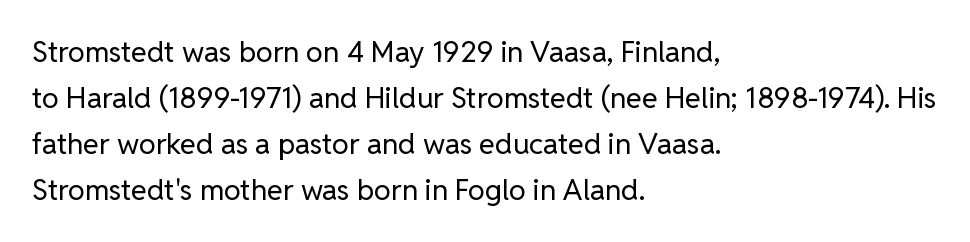
Q: Is the text bold? A: No.
Q: Is the text italic (slanted)? A: No, it is upright.
Q: Is the typeface a serif or a sans-serif typeface? A: Sans-serif.
Q: Is the text underlined? A: No.
Q: How is the paragraph aligned? A: Left-aligned.
Q: Is the spacing between letters normal or unusually wide? A: Normal.
Q: Is the spacing between lines tight, normal or loose? A: Normal.
Q: Width (condensed, normal, or wide)? A: Normal.
Q: Stroke contrast? A: Low.
Q: x-height? A: Medium.
Q: Monospaced? A: No.
